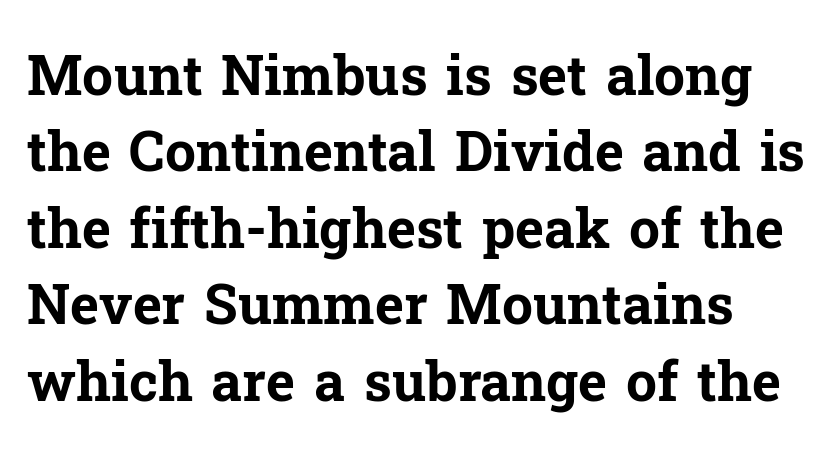
The image shows 55 px bold serif type, upright; set left-aligned, normal line spacing (1.39x), normal letter spacing, not underlined; low stroke contrast and a medium x-height.
